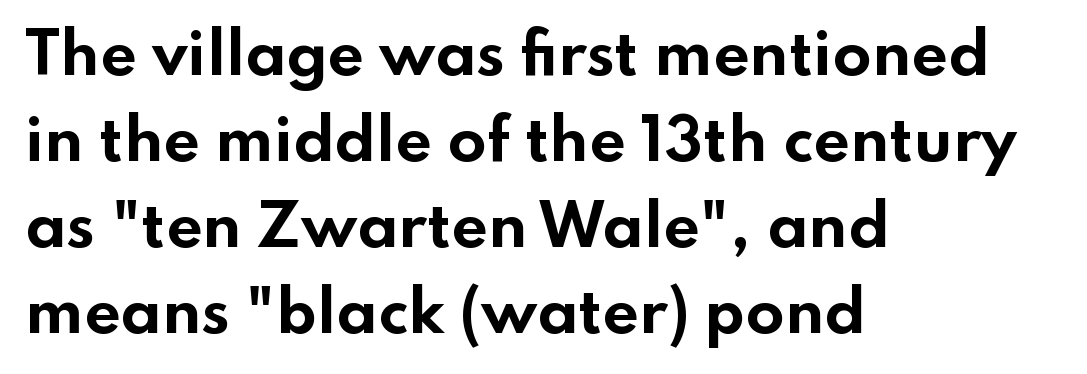
Q: Is the text bold? A: Yes.
Q: Is the text italic (slanted)? A: No, it is upright.
Q: Is the typeface a serif or a sans-serif typeface? A: Sans-serif.
Q: Is the text underlined? A: No.
Q: How is the paragraph aligned? A: Left-aligned.
Q: Is the spacing between letters normal or unusually wide? A: Normal.
Q: Is the spacing between lines tight, normal or loose? A: Normal.
Q: Width (condensed, normal, or wide)? A: Wide.
Q: Stroke contrast? A: Low.
Q: x-height? A: Small.
Q: Monospaced? A: No.
